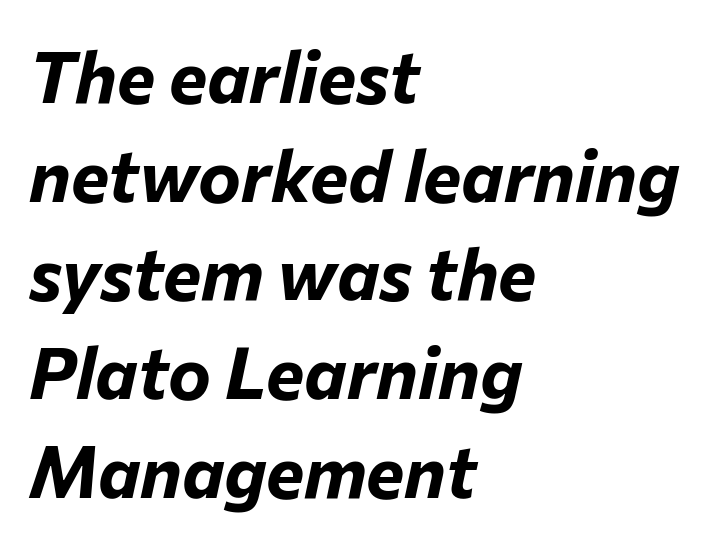
Compared with typical paragraphs, the rows here are spaced about the same. Note the varied advance widths — an 'i' is clearly narrower than an 'm'. There's an unmistakable incline to the writing here. Is the type bold? Yes — the strokes are clearly thick and heavy.
